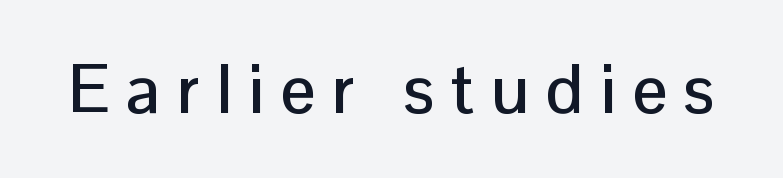
{"serif": "no", "italic": "no", "width": "normal", "stroke_contrast": "low", "x_height": "medium", "monospaced": "no", "underline": "no", "letter_spacing": "wide", "letter_spacing_em": 0.24, "glyph_px": 69}
